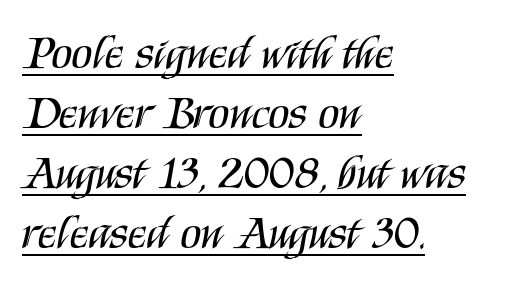
Q: Is the text bold? A: No.
Q: Is the text italic (slanted)? A: Yes.
Q: Is the typeface a serif or a sans-serif typeface? A: Sans-serif.
Q: Is the text underlined? A: Yes.
Q: How is the paragraph aligned? A: Left-aligned.
Q: Is the spacing between letters normal or unusually wide? A: Normal.
Q: Is the spacing between lines tight, normal or loose? A: Normal.
Q: Width (condensed, normal, or wide)? A: Condensed.
Q: Stroke contrast? A: Medium.
Q: x-height? A: Large.
Q: Monospaced? A: No.
